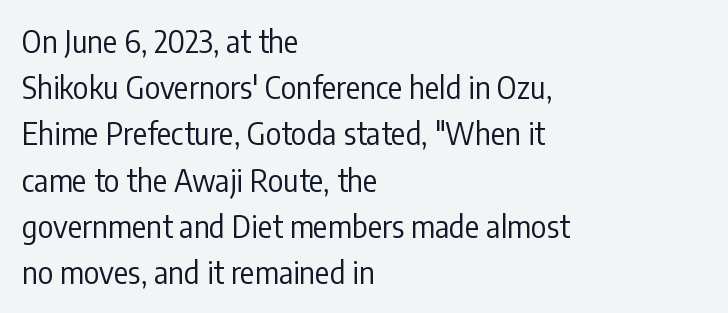
The image shows 30 px regular-weight, condensed sans-serif type, upright; set left-aligned, normal line spacing (1.54x), normal letter spacing, not underlined; low stroke contrast and a medium x-height.
